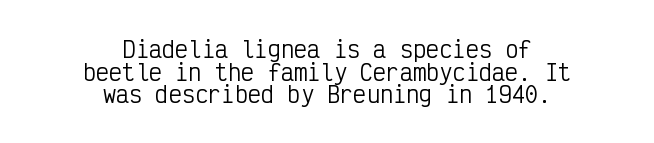
{"italic": "no", "bold": "no", "underline": "no", "align": "center", "line_spacing": "tight", "line_spacing_ratio": 1.03, "letter_spacing": "normal", "letter_spacing_em": 0.0, "glyph_px": 22}
